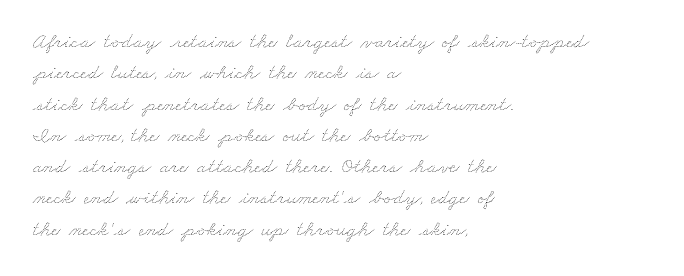
Horizontally, the lines are justified to the leading edge only. The space directly below the letters is spotless. There is no visible air inserted between adjacent glyphs. The face looks like a standard text weight, possibly lighter.
